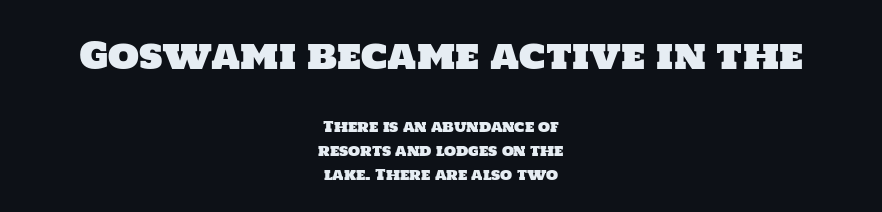
{"serif": "no", "width": "normal", "stroke_contrast": "low", "x_height": "large", "monospaced": "no", "underline": "no", "align": "center", "line_spacing_ratio": 1.71, "letter_spacing": "normal", "letter_spacing_em": 0.0, "larger_block": "first", "size_ratio": 2.57, "glyph_px": 36}
